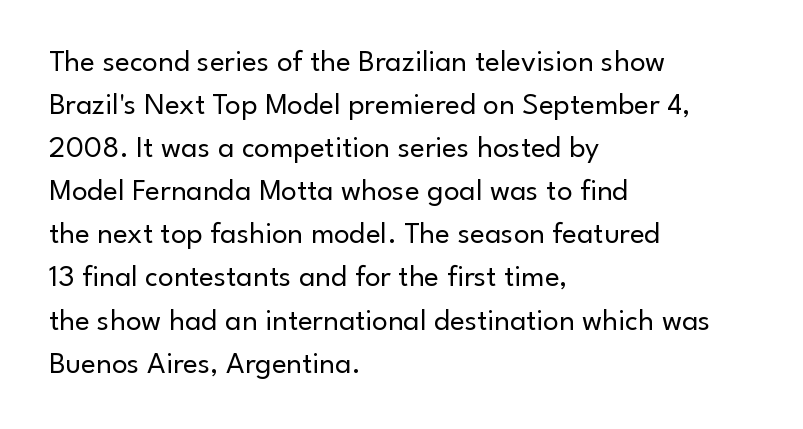
The image shows 31 px regular-weight sans-serif type, upright; set left-aligned, normal line spacing (1.39x), normal letter spacing, not underlined; low stroke contrast and a small x-height.
